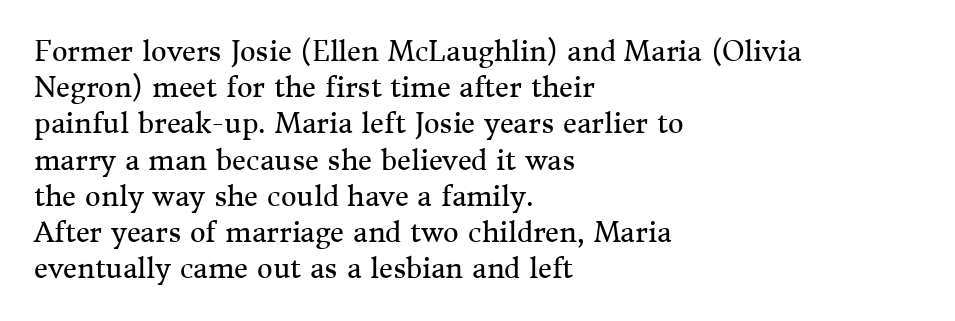
The strokes carry an ordinary text weight at most. Teacher's note: observe the even left margin — that is flush-left alignment. The lines sit at an ordinary, default distance from one another. Does extra space separate the letters? No, they use regular spacing. Posture: vertical. The specimen omits any rule beneath the text block's lines.
